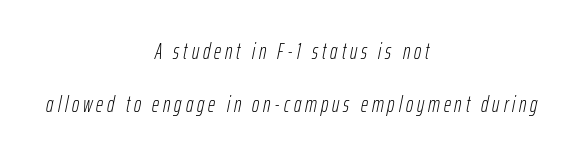
The image shows 22 px text type, italic (leaning right); set centered, loose line spacing (2.4x), not underlined.
